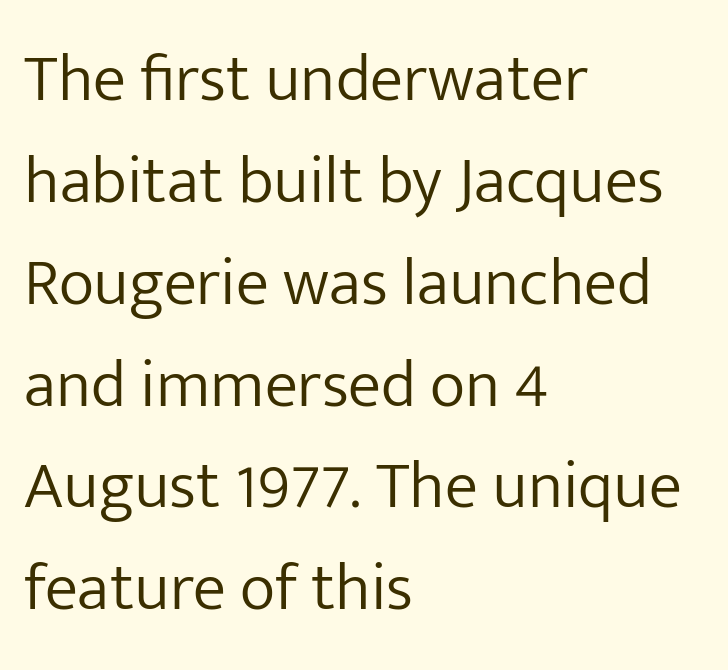
The image shows 67 px light sans-serif type, upright; set left-aligned, normal line spacing (1.52x), normal letter spacing, not underlined; low stroke contrast and a medium x-height.
